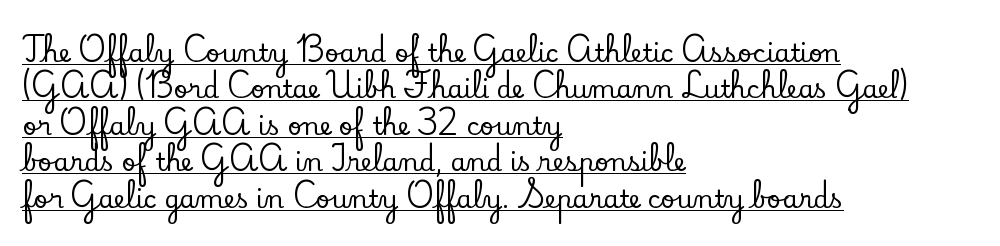
The image shows 25 px text type, upright; set left-aligned, normal line spacing (1.46x), normal letter spacing, underlined.
